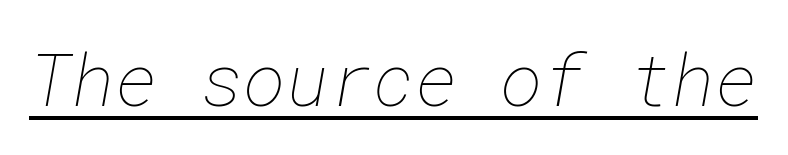
No heavy texture on the line: the type isn't bold. Students, note that the glyphs here touch the page at normal intervals. The typesetter has applied underlining to the passage shown.
